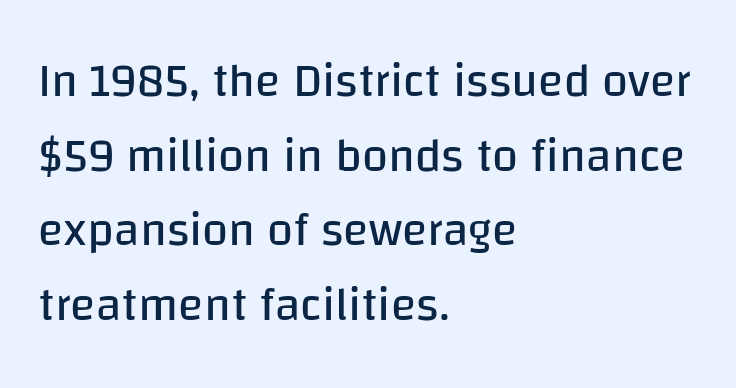
Q: Is the text bold? A: No.
Q: Is the text italic (slanted)? A: No, it is upright.
Q: Is the typeface a serif or a sans-serif typeface? A: Sans-serif.
Q: Is the text underlined? A: No.
Q: How is the paragraph aligned? A: Left-aligned.
Q: Is the spacing between letters normal or unusually wide? A: Normal.
Q: Is the spacing between lines tight, normal or loose? A: Normal.
Q: Width (condensed, normal, or wide)? A: Normal.
Q: Stroke contrast? A: Low.
Q: x-height? A: Large.
Q: Monospaced? A: No.
